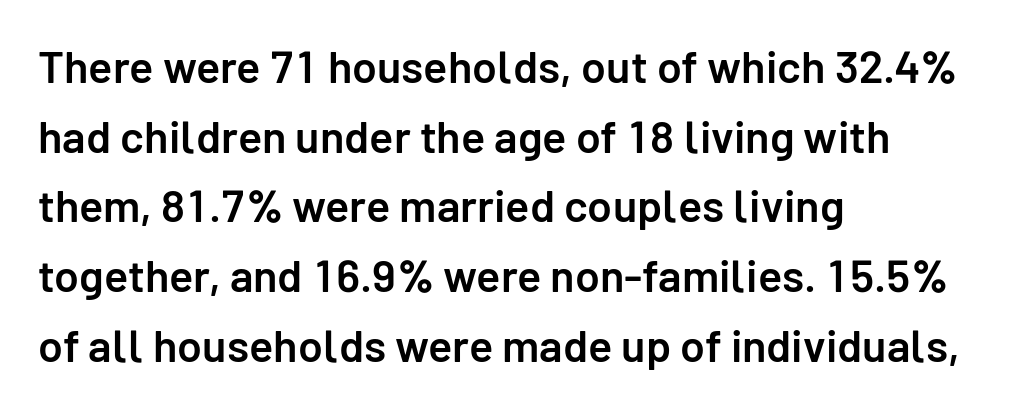
{"serif": "no", "italic": "no", "bold": "semi", "weight": "semibold", "width": "normal", "stroke_contrast": "low", "x_height": "medium", "monospaced": "no", "underline": "no", "align": "left", "line_spacing": "normal", "line_spacing_ratio": 1.55, "letter_spacing": "normal", "letter_spacing_em": 0.0, "glyph_px": 45}
